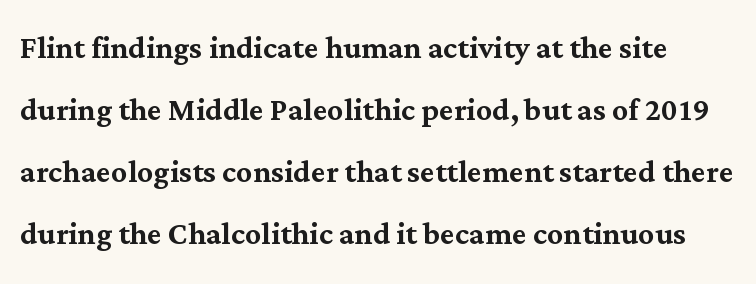
The image shows 40 px serif type, upright; set normal line spacing (1.55x), normal letter spacing, not underlined; medium stroke contrast and a medium x-height.
